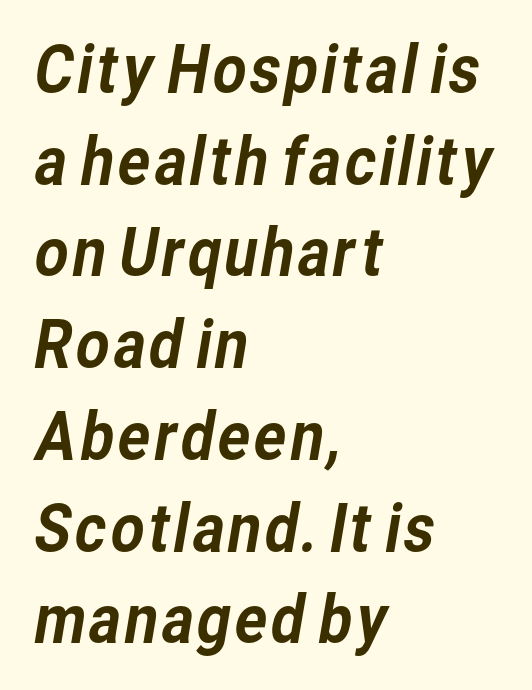
{"serif": "no", "width": "normal", "stroke_contrast": "low", "x_height": "medium", "monospaced": "no", "underline": "no", "align": "left", "line_spacing": "normal", "line_spacing_ratio": 1.39, "letter_spacing": "normal", "letter_spacing_em": 0.0, "glyph_px": 66}
